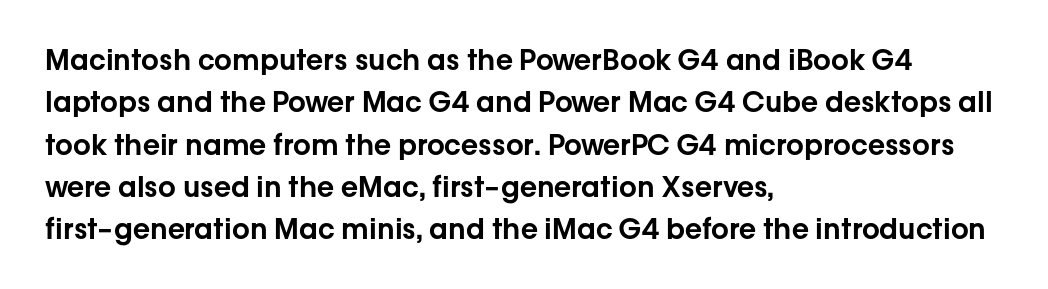
These lines sit exactly where default settings would place them. The rendering keeps characters at their native spacing. Style check: upright. Font category for this specimen: sans-serif. The typesetter chose a ragged-right arrangement here.
